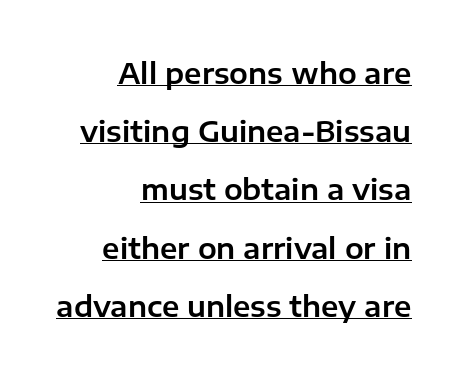
No feet cap the strokes, marking this as sans-serif type. No extra tracking has been applied to these lines. Line endings align vertically; line beginnings do not. Caption: lettering with a line underneath.
